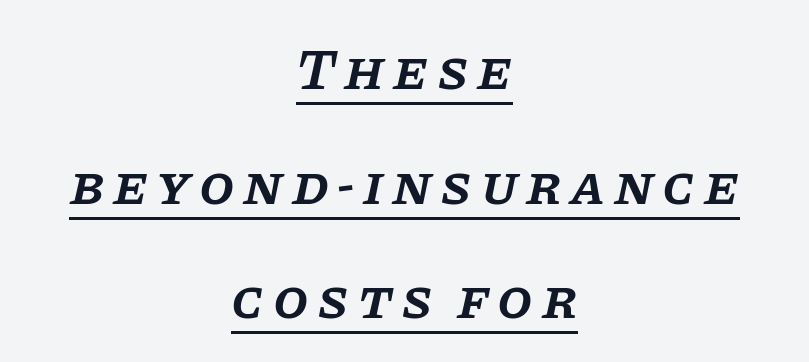
Underlined type. Layout note: lines centered. There's an unmistakable incline to the writing here. A semibold gives these letters moderate extra thickness, short of bold.
